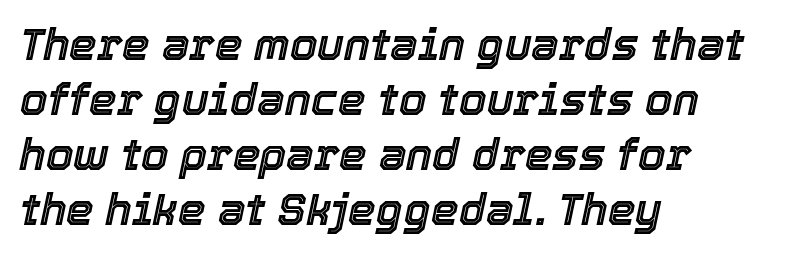
Q: Is the text italic (slanted)? A: Yes, it leans right by about 12 degrees.
Q: Is the text underlined? A: No.
Q: How is the paragraph aligned? A: Left-aligned.
Q: Is the spacing between letters normal or unusually wide? A: Normal.
Q: Is the spacing between lines tight, normal or loose? A: Normal.
Q: Width (condensed, normal, or wide)? A: Normal.
Q: x-height? A: Medium.
Q: Monospaced? A: No.
